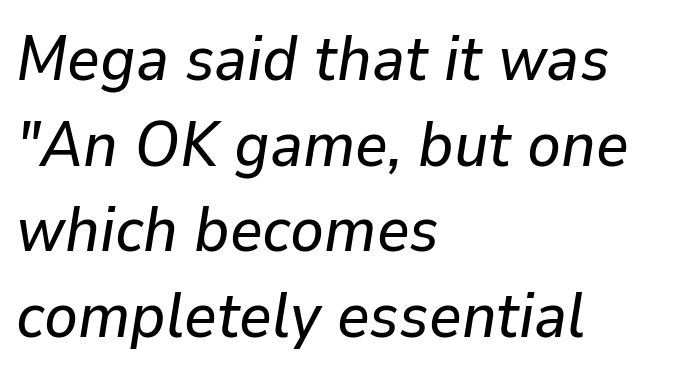
Q: Is the text italic (slanted)? A: Yes, it leans right by about 9 degrees.
Q: Is the text underlined? A: No.
Q: How is the paragraph aligned? A: Left-aligned.
Q: Is the spacing between letters normal or unusually wide? A: Normal.
Q: Is the spacing between lines tight, normal or loose? A: Normal.
Q: Width (condensed, normal, or wide)? A: Normal.
Q: Stroke contrast? A: Low.
Q: x-height? A: Medium.
Q: Monospaced? A: No.
